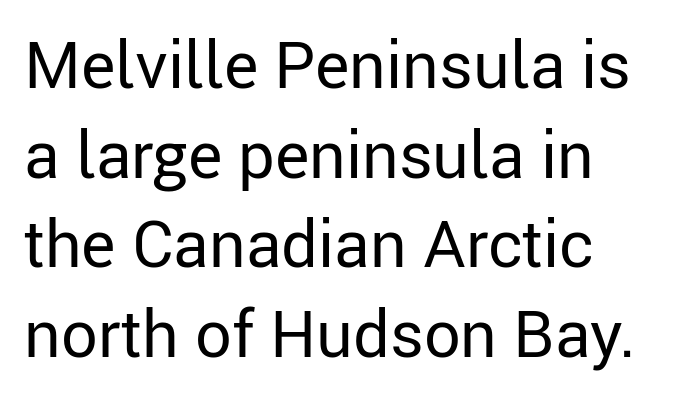
The image shows 65 px regular-weight sans-serif type, upright; set left-aligned, normal line spacing (1.38x), normal letter spacing, not underlined; low stroke contrast and a medium x-height.
